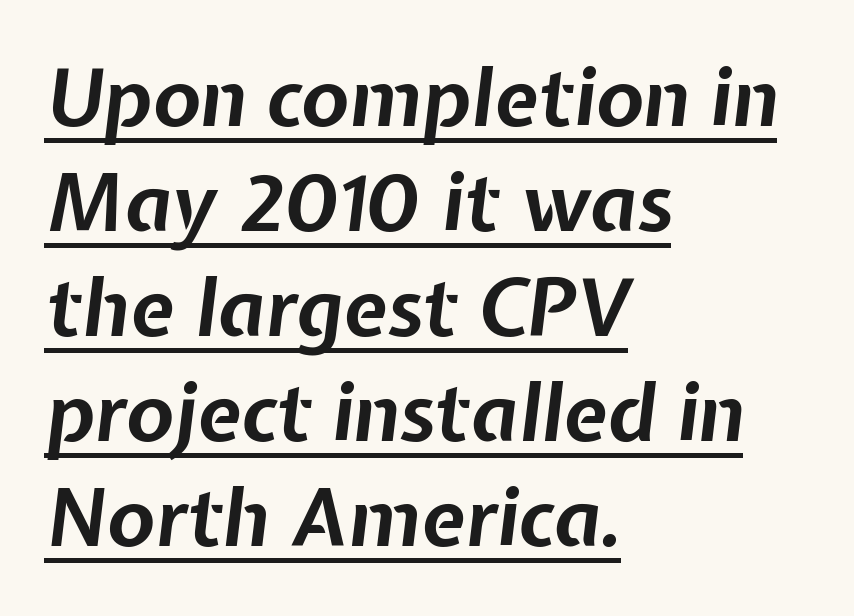
The typesetter chose a ragged-right arrangement here. The line-height multiplier appears to be the usual default. Do the characters align in a grid? No, the font is proportional. Emphasis by weight is at full strength: bold. Does a line run under the words? Yes, clearly.
